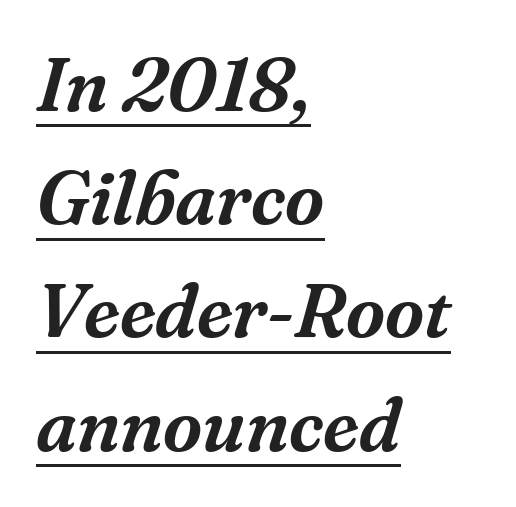
The image shows 76 px serif type, italic (leaning right); set left-aligned, normal line spacing (1.49x), normal letter spacing, underlined; medium stroke contrast and a medium x-height.
